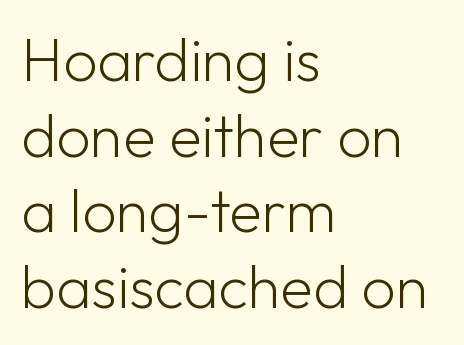
{"serif": "no", "italic": "no", "bold": "no", "weight": "light", "width": "normal", "stroke_contrast": "low", "x_height": "medium", "monospaced": "no", "underline": "no", "align": "left", "line_spacing": "normal", "line_spacing_ratio": 1.26, "letter_spacing": "normal", "letter_spacing_em": 0.0, "glyph_px": 60}
